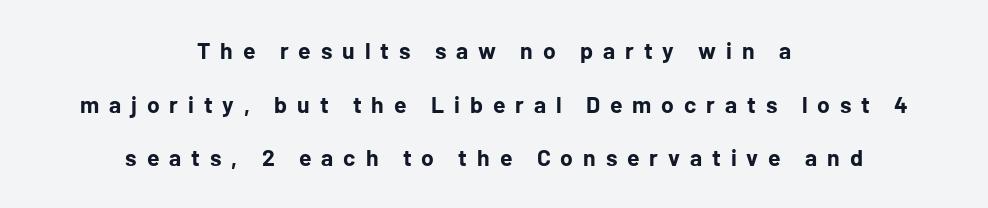
{"italic": "no", "bold": "yes", "underline": "no", "align": "center", "line_spacing": "loose", "line_spacing_ratio": 2.33, "letter_spacing": "wide", "letter_spacing_em": 0.43, "glyph_px": 23}
